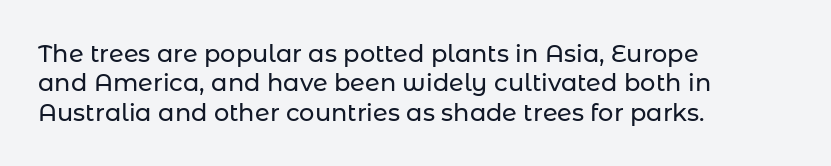
The image shows 24 px text type, upright; set left-aligned, line spacing 1.22x, normal letter spacing, not underlined.
